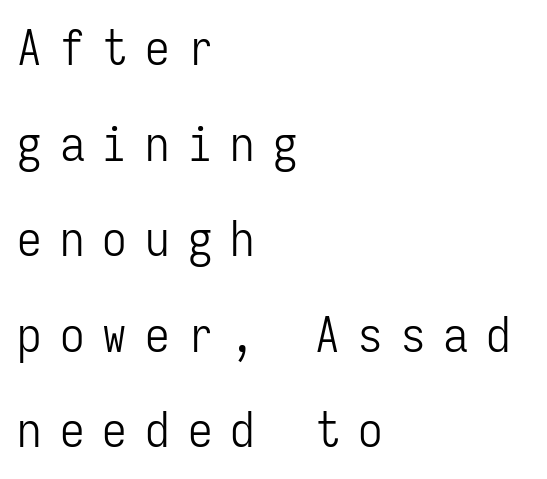
Ordinary non-slanted type is in use. Layout note: lines flush left. Descenders are the only things crossing below the line. Does the leading feel generous? Absolutely, it's lavish. Serif or sans? Sans — the stroke terminals are bare.
